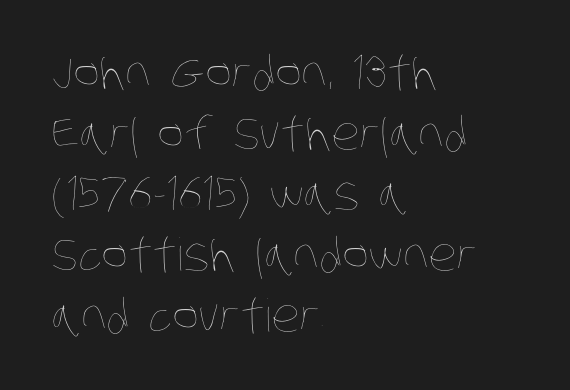
{"bold": "no", "weight": "thin", "width": "condensed", "stroke_contrast": "low", "x_height": "large", "monospaced": "no", "underline": "no", "align": "left", "line_spacing": "normal", "line_spacing_ratio": 1.35, "letter_spacing": "normal", "letter_spacing_em": 0.0, "glyph_px": 45}
